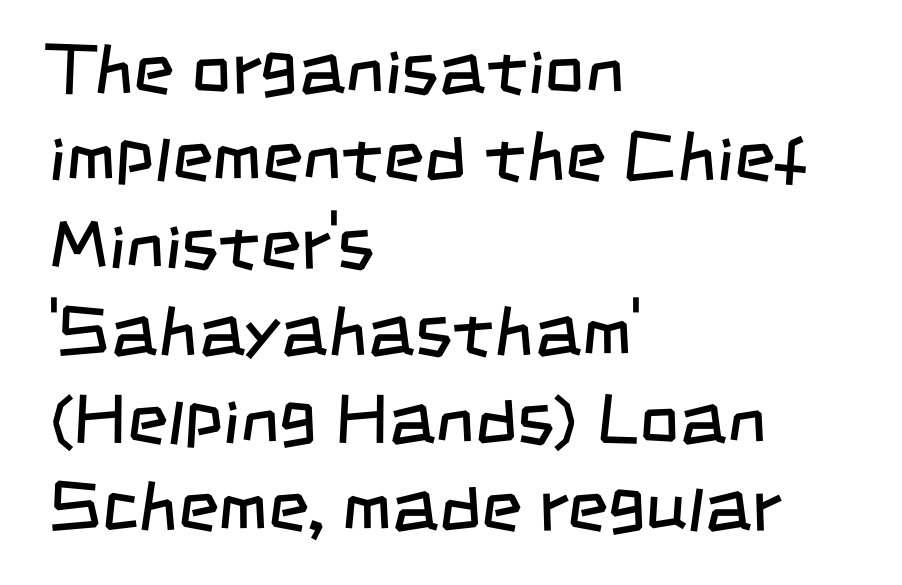
{"serif": "no", "bold": "no", "weight": "regular", "width": "condensed", "stroke_contrast": "low", "x_height": "large", "monospaced": "no", "underline": "no", "align": "left", "line_spacing": "normal", "line_spacing_ratio": 1.25, "letter_spacing": "normal", "letter_spacing_em": 0.0, "glyph_px": 70}
